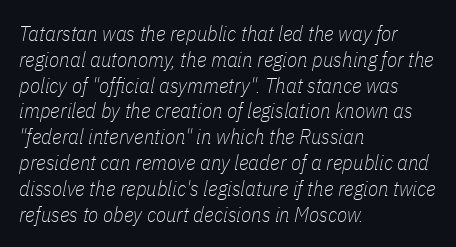
{"italic": "yes", "lean": "right", "slant_degrees": 11, "bold": "no", "underline": "no", "align": "left", "line_spacing_ratio": 1.23, "letter_spacing": "normal", "letter_spacing_em": 0.0, "glyph_px": 21}
